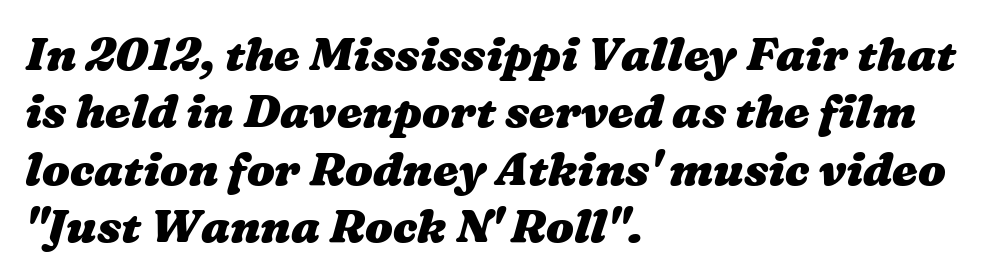
The string is rendered with underlining switched off. Interline gaps are of average width in this sample. Leftover space on each line is placed entirely after the last word. Observe the ordinary spacing: letters are neighbours, not strangers.
